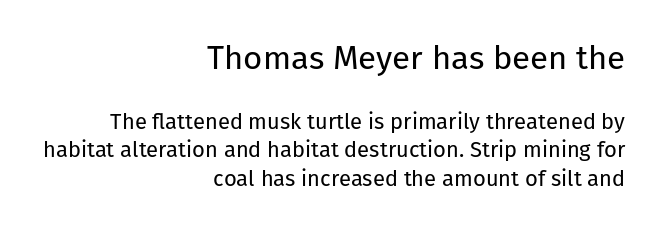
The image shows 33 px regular-weight sans-serif type, upright; set right-aligned, normal line spacing (1.31x), normal letter spacing, not underlined; the first (top) block is 1.5x larger; low stroke contrast and a medium x-height.
